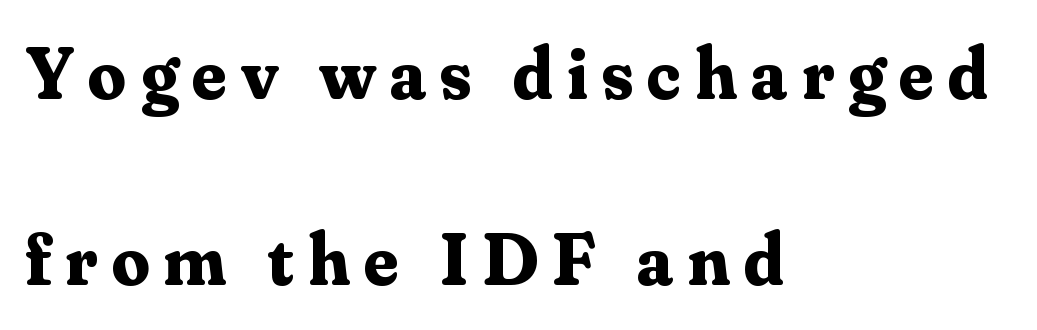
The image shows 75 px bold serif type, upright; set left-aligned, loose line spacing (2.48x), not underlined; medium stroke contrast and a small x-height.
